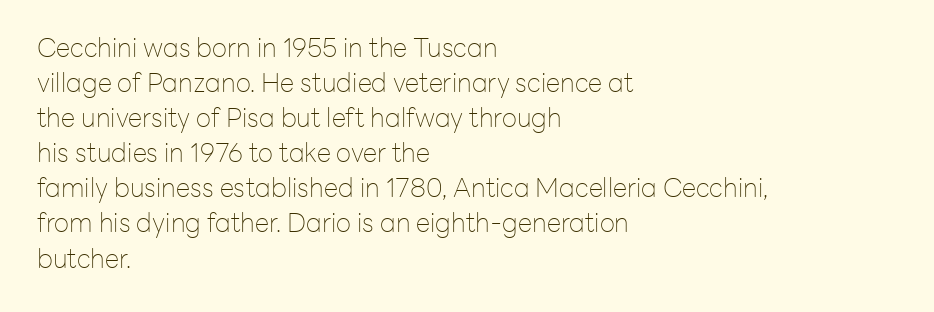
The image shows 26 px text type, upright; set left-aligned, normal line spacing (1.35x), normal letter spacing, not underlined.
